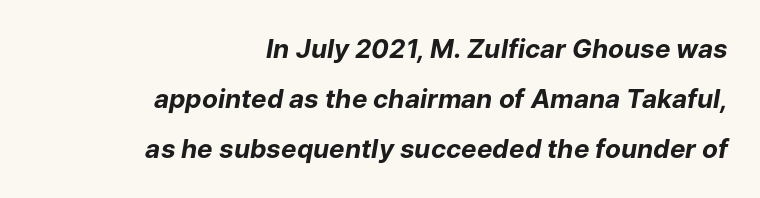
The image shows 26 px bold type, italic (leaning right); set right-aligned, loose line spacing (1.93x), normal letter spacing, not underlined.
